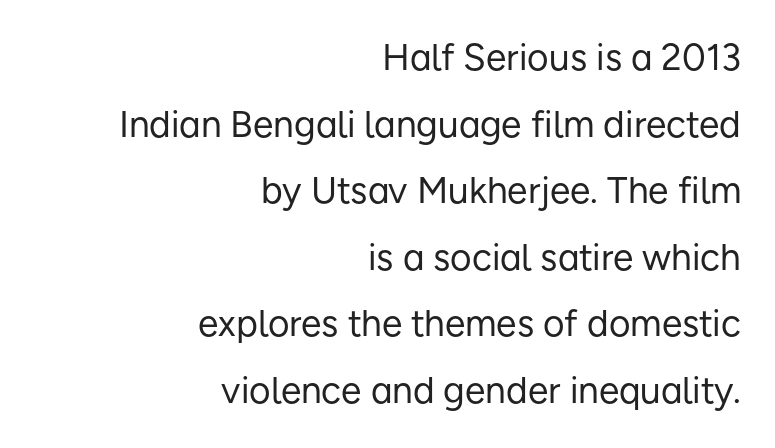
The image shows 37 px regular-weight sans-serif type, upright; set right-aligned, line spacing 1.8x, normal letter spacing, not underlined; low stroke contrast and a medium x-height.
